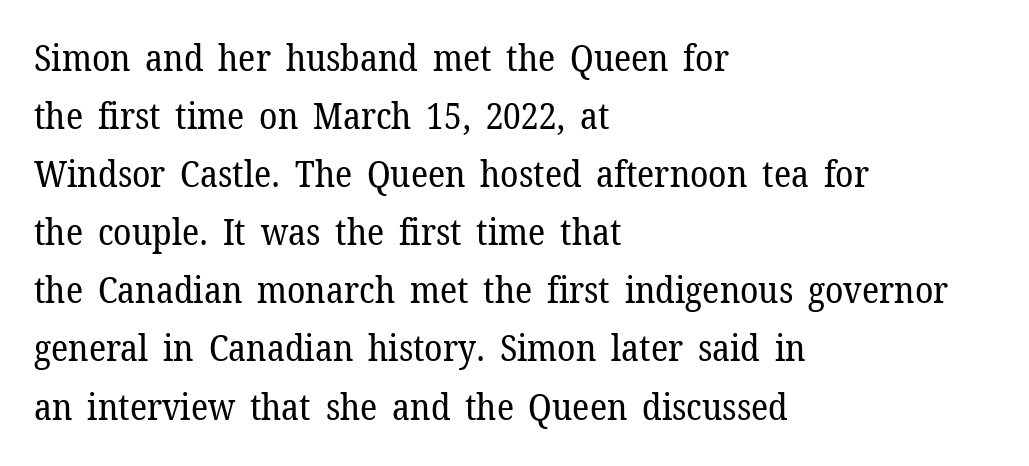
Vertically, the passage feels balanced, rows spaced as you'd expect. Glance below the letters and you will spot only blank space. The letters stand straight up with perfectly vertical stems. Regarding serifs, this sample has them.
